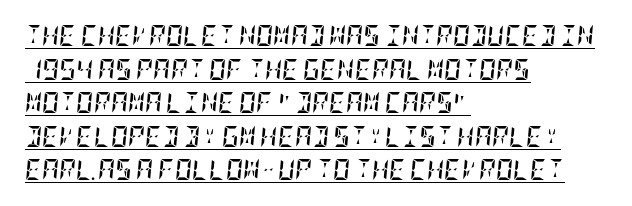
Compared with typical body copy, the letter spacing here is the same. A typesetter would call this leading conventional body-copy spacing. What weight is shown? A full bold with thick strokes. Designer's note — italics engaged. In CSS terms this would be text-align: left.
